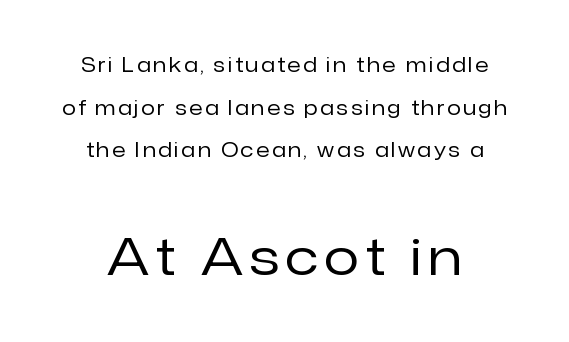
Decoration check: the copy has no underline. Layout note: lines centered. This sample has the flowing, uneven cadence of proportional lettering. The block of text is sparse from top to bottom, with ample space between rows. Each letter's strokes conclude bluntly, with no projecting serifs. Look at the glyph heights: the lower group is clearly the bigger setting.
